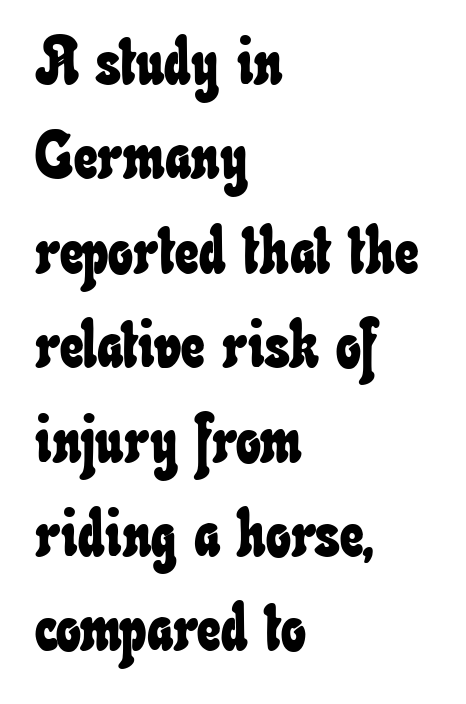
Q: Is the text underlined? A: No.
Q: How is the paragraph aligned? A: Left-aligned.
Q: Is the spacing between letters normal or unusually wide? A: Normal.
Q: Is the spacing between lines tight, normal or loose? A: Normal.
Q: Width (condensed, normal, or wide)? A: Condensed.
Q: Stroke contrast? A: Low.
Q: x-height? A: Small.
Q: Monospaced? A: No.
